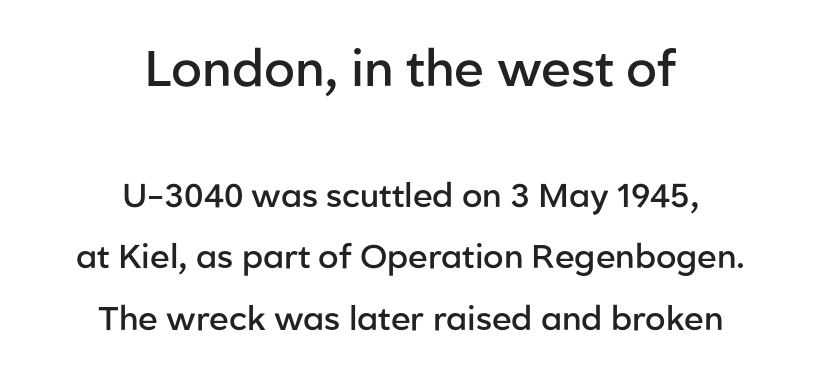
Q: Is the text bold? A: Semi-bold.
Q: Is the text italic (slanted)? A: No, it is upright.
Q: Is the typeface a serif or a sans-serif typeface? A: Sans-serif.
Q: Is the text underlined? A: No.
Q: How is the paragraph aligned? A: Centered.
Q: Is the spacing between letters normal or unusually wide? A: Normal.
Q: Which block of text is set in a larger size, the first (top) or the second (bottom)? A: The first (top) one.
Q: Width (condensed, normal, or wide)? A: Normal.
Q: Stroke contrast? A: Low.
Q: x-height? A: Medium.
Q: Monospaced? A: No.
